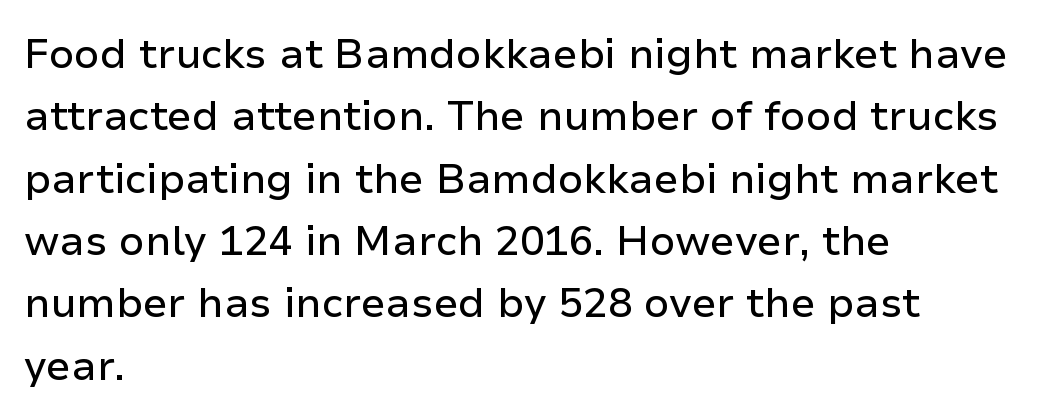
{"serif": "no", "italic": "no", "width": "normal", "stroke_contrast": "low", "x_height": "medium", "monospaced": "no", "underline": "no", "align": "left", "line_spacing": "normal", "line_spacing_ratio": 1.52, "letter_spacing": "normal", "letter_spacing_em": 0.0, "glyph_px": 41}
